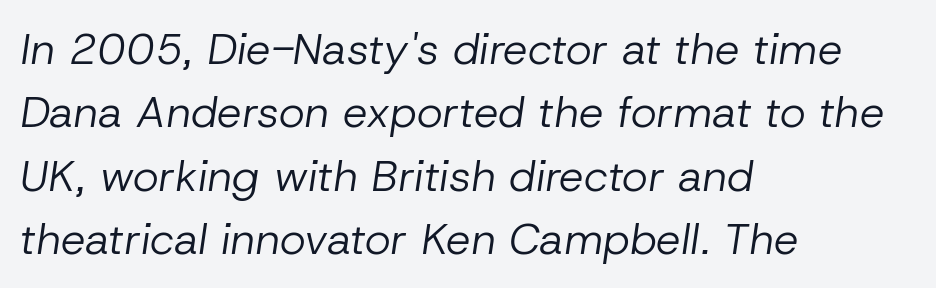
{"italic": "yes", "lean": "right", "slant_degrees": 8, "bold": "no", "weight": "regular", "width": "normal", "stroke_contrast": "low", "x_height": "medium", "monospaced": "no", "underline": "no", "align": "left", "line_spacing": "normal", "line_spacing_ratio": 1.44, "letter_spacing": "normal", "letter_spacing_em": 0.0, "glyph_px": 44}
